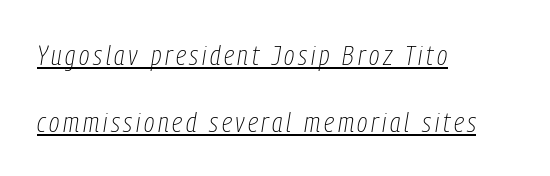
The image shows 28 px thin, condensed type, italic (leaning right); set left-aligned, loose line spacing (2.39x), underlined; low stroke contrast and a medium x-height.
